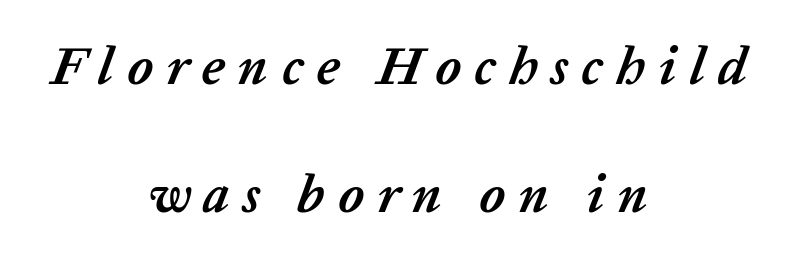
If you drew a line through each stem, it would be angled. A dark, heavy texture on the line: the type is bold. The letters advance in unequal steps, a hallmark of proportional type. Each row of text sits above clean, open space. Rows of type keep a wide berth in the vertical direction.
